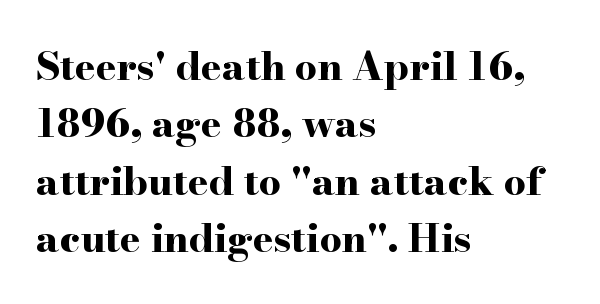
Q: Is the text bold? A: Yes.
Q: Is the text italic (slanted)? A: No, it is upright.
Q: Is the typeface a serif or a sans-serif typeface? A: Serif.
Q: Is the text underlined? A: No.
Q: How is the paragraph aligned? A: Left-aligned.
Q: Is the spacing between letters normal or unusually wide? A: Normal.
Q: Is the spacing between lines tight, normal or loose? A: Normal.
Q: Width (condensed, normal, or wide)? A: Wide.
Q: Stroke contrast? A: High.
Q: x-height? A: Small.
Q: Monospaced? A: No.
